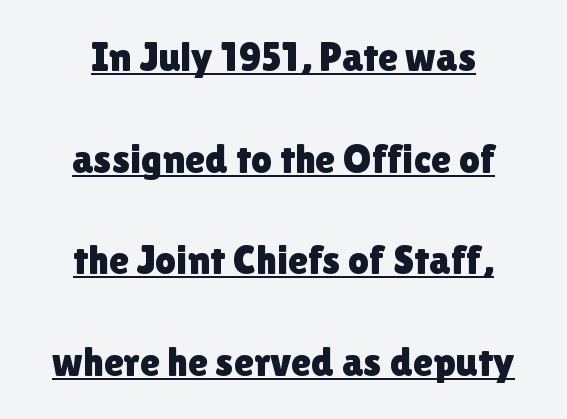
I'd call this a sans setting — the letters go barefoot. How would I describe the line gaps? Wide and relaxed. The words here are underlined. These lines stack symmetrically, like a column narrowing and widening about its center. Upright lettering throughout.
